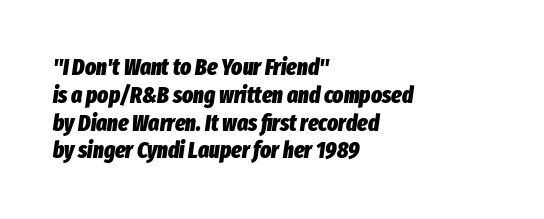
Q: Is the text bold? A: Yes.
Q: Is the text italic (slanted)? A: Yes, it leans right by about 8 degrees.
Q: Is the text underlined? A: No.
Q: How is the paragraph aligned? A: Left-aligned.
Q: Is the spacing between letters normal or unusually wide? A: Normal.
